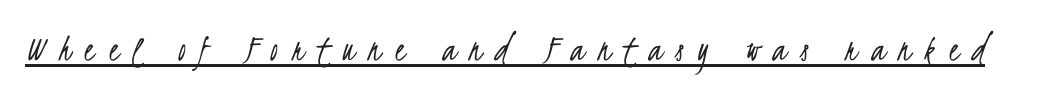
{"serif": "no", "bold": "no", "weight": "light", "width": "condensed", "stroke_contrast": "low", "x_height": "small", "monospaced": "no", "underline": "yes", "letter_spacing": "wide", "letter_spacing_em": 0.36, "glyph_px": 39}
